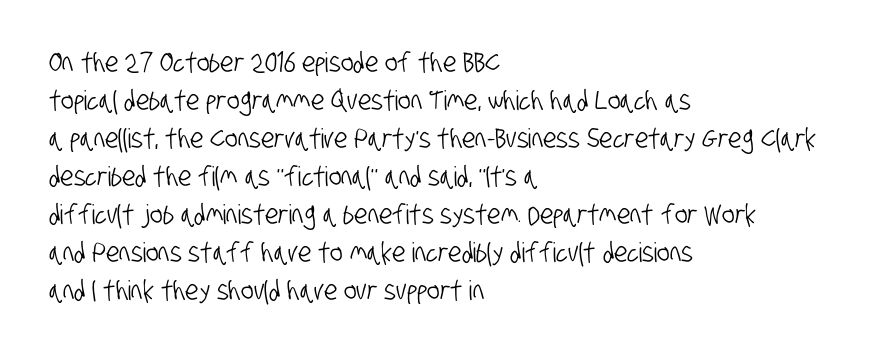
The image shows 27 px text type; set left-aligned, normal line spacing (1.41x), normal letter spacing, not underlined.
